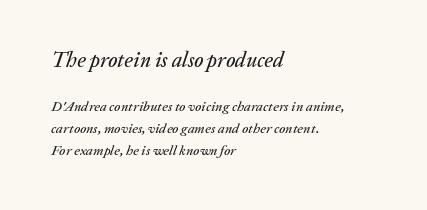
Q: Is the text italic (slanted)? A: Yes, it leans right by about 20 degrees.
Q: Is the text underlined? A: No.
Q: How is the paragraph aligned? A: Left-aligned.
Q: Is the spacing between letters normal or unusually wide? A: Normal.
Q: Is the spacing between lines tight, normal or loose? A: Normal.
Q: Which block of text is set in a larger size, the first (top) or the second (bottom)? A: The first (top) one.
